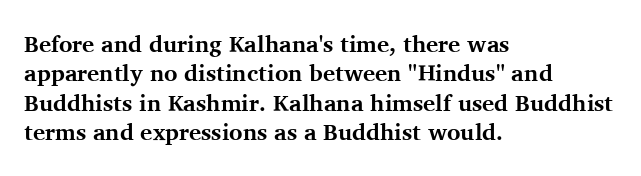
The image shows 23 px bold type, upright; set left-aligned, normal line spacing (1.28x), normal letter spacing, not underlined.
